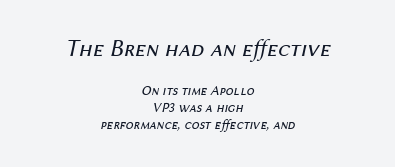
{"italic": "yes", "lean": "right", "slant_degrees": 12, "bold": "no", "underline": "no", "align": "center", "line_spacing_ratio": 1.2, "letter_spacing": "normal", "letter_spacing_em": 0.0, "larger_block": "first", "size_ratio": 1.71, "glyph_px": 24}
